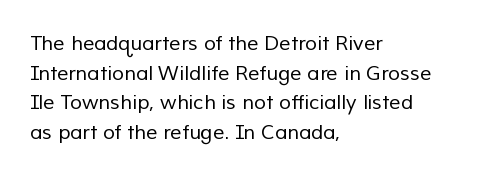
Descenders hang freely into open space. The passage is arranged the way most books set body copy — flush left. Honestly, the letter spacing is just normal — you wouldn't notice it. Notice how descenders clear the ascenders below comfortably — that's standard leading. The typeface has the unassuming heft of standard copy or less.
